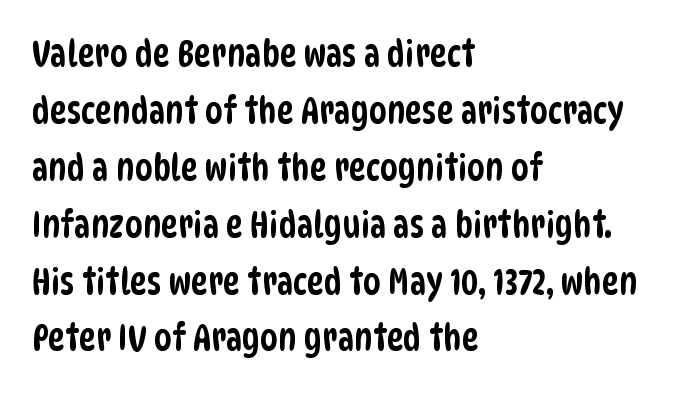
{"serif": "no", "width": "condensed", "stroke_contrast": "low", "x_height": "large", "monospaced": "no", "underline": "no", "align": "left", "line_spacing": "normal", "line_spacing_ratio": 1.58, "letter_spacing": "normal", "letter_spacing_em": 0.0, "glyph_px": 36}
